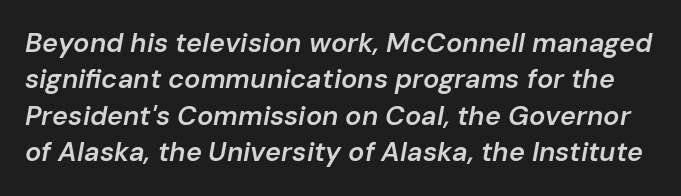
The image shows 27 px text type, italic (leaning right); set normal line spacing (1.35x), normal letter spacing, not underlined.
